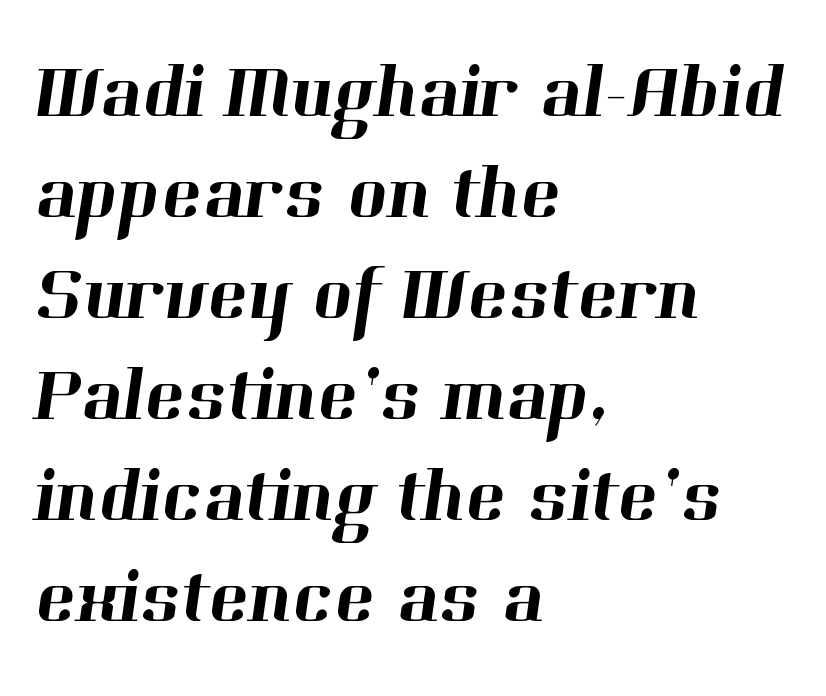
Q: Is the typeface a serif or a sans-serif typeface? A: Serif.
Q: Is the text underlined? A: No.
Q: How is the paragraph aligned? A: Left-aligned.
Q: Is the spacing between letters normal or unusually wide? A: Normal.
Q: Is the spacing between lines tight, normal or loose? A: Normal.
Q: Width (condensed, normal, or wide)? A: Normal.
Q: Stroke contrast? A: High.
Q: x-height? A: Medium.
Q: Monospaced? A: No.
